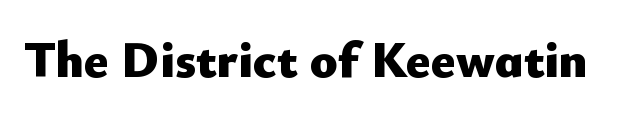
{"serif": "no", "italic": "no", "bold": "yes", "weight": "heavy", "width": "normal", "stroke_contrast": "low", "x_height": "small", "monospaced": "no", "underline": "no", "letter_spacing": "normal", "letter_spacing_em": 0.0, "glyph_px": 51}
